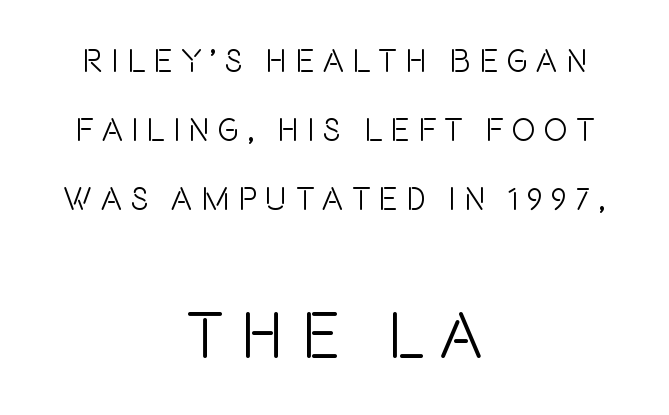
Q: Is the text italic (slanted)? A: No, it is upright.
Q: Is the typeface a serif or a sans-serif typeface? A: Sans-serif.
Q: Is the text underlined? A: No.
Q: How is the paragraph aligned? A: Centered.
Q: Is the spacing between letters normal or unusually wide? A: Unusually wide.
Q: Is the spacing between lines tight, normal or loose? A: Loose.
Q: Which block of text is set in a larger size, the first (top) or the second (bottom)? A: The second (bottom) one.
Q: Width (condensed, normal, or wide)? A: Condensed.
Q: x-height? A: Large.
Q: Monospaced? A: No.
